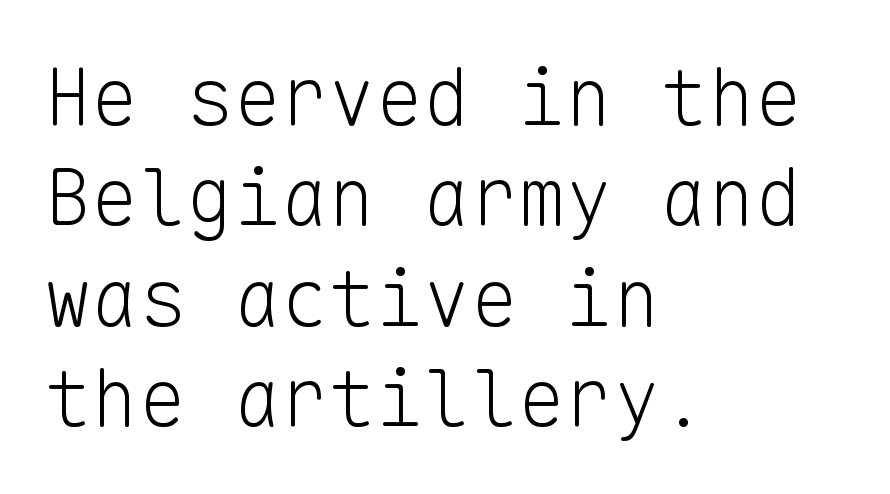
Posture: vertical. The lines are quadded left. The passage shown is typed in a monospace face where columns stay perfectly aligned. Only glyphs here, with clear space below each row.
